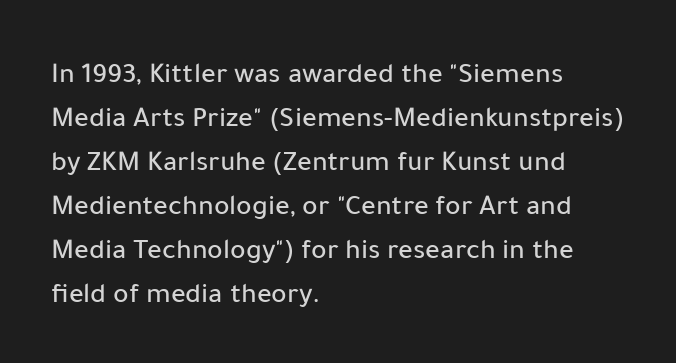
Q: Is the text italic (slanted)? A: No, it is upright.
Q: Is the typeface a serif or a sans-serif typeface? A: Sans-serif.
Q: Is the text underlined? A: No.
Q: How is the paragraph aligned? A: Left-aligned.
Q: Is the spacing between letters normal or unusually wide? A: Normal.
Q: Is the spacing between lines tight, normal or loose? A: Normal.
Q: Width (condensed, normal, or wide)? A: Normal.
Q: Stroke contrast? A: Low.
Q: x-height? A: Medium.
Q: Monospaced? A: No.
